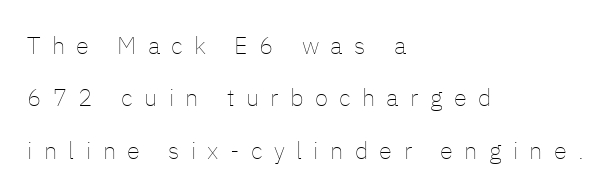
{"italic": "no", "bold": "no", "underline": "no", "align": "left", "line_spacing": "loose", "line_spacing_ratio": 2.18, "letter_spacing": "wide", "letter_spacing_em": 0.47, "glyph_px": 24}
